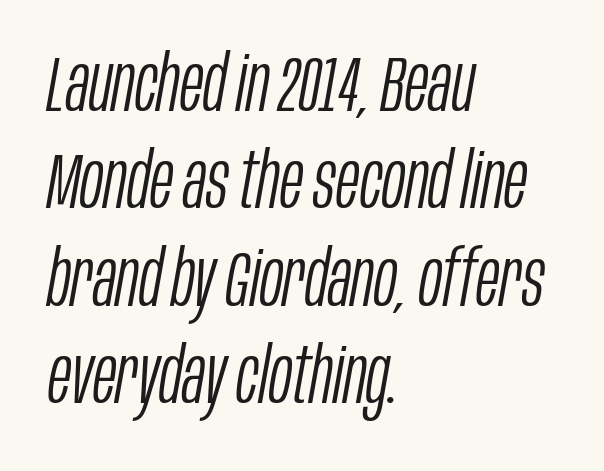
{"italic": "yes", "lean": "right", "slant_degrees": 10, "bold": "no", "weight": "light", "width": "condensed", "stroke_contrast": "low", "x_height": "large", "monospaced": "no", "underline": "no", "align": "left", "line_spacing": "normal", "line_spacing_ratio": 1.25, "letter_spacing": "normal", "letter_spacing_em": 0.0, "glyph_px": 78}
